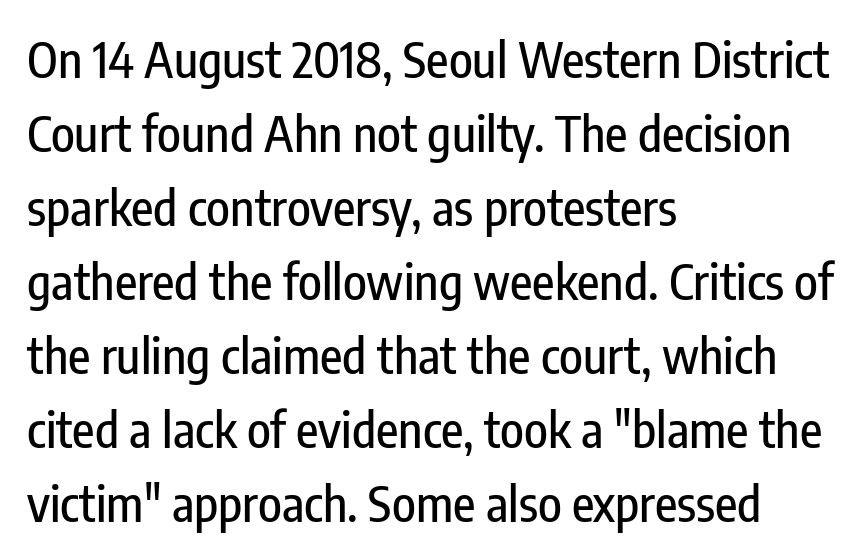
{"serif": "no", "italic": "no", "width": "condensed", "stroke_contrast": "low", "x_height": "medium", "monospaced": "no", "underline": "no", "align": "left", "line_spacing": "normal", "line_spacing_ratio": 1.51, "letter_spacing": "normal", "letter_spacing_em": 0.0, "glyph_px": 49}
